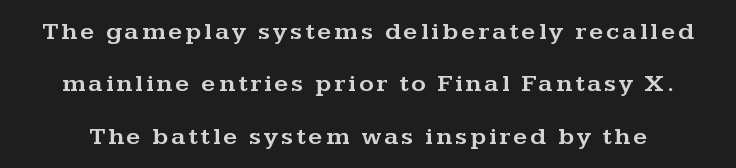
Q: Is the text italic (slanted)? A: No, it is upright.
Q: Is the text underlined? A: No.
Q: Is the spacing between lines tight, normal or loose? A: Loose.
